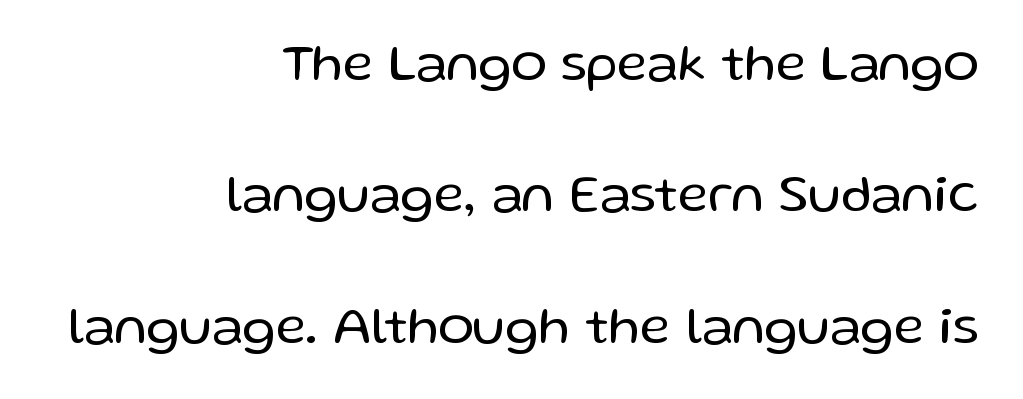
{"serif": "no", "italic": "no", "bold": "no", "weight": "regular", "width": "normal", "stroke_contrast": "low", "x_height": "medium", "monospaced": "no", "underline": "no", "align": "right", "line_spacing": "loose", "line_spacing_ratio": 2.48, "letter_spacing": "normal", "letter_spacing_em": 0.0, "glyph_px": 53}
